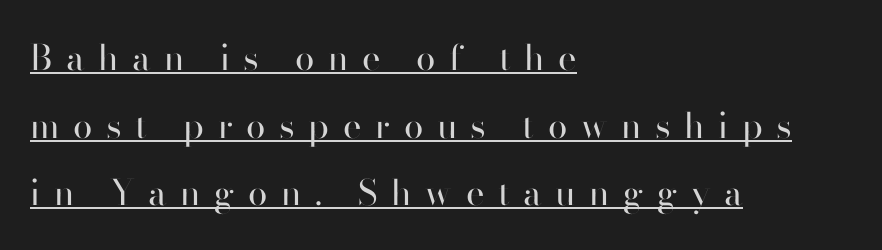
{"serif": "no", "italic": "no", "bold": "no", "weight": "regular", "width": "normal", "stroke_contrast": "high", "x_height": "small", "monospaced": "no", "underline": "yes", "align": "left", "line_spacing": "loose", "line_spacing_ratio": 1.93, "letter_spacing": "wide", "letter_spacing_em": 0.39, "glyph_px": 35}
